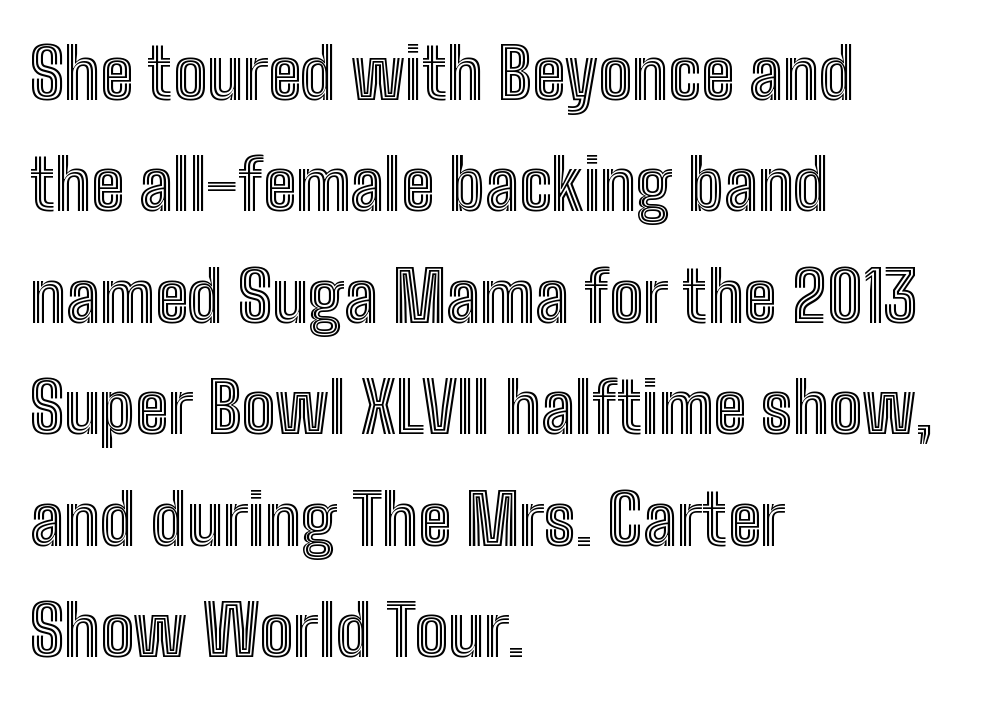
The image shows 71 px condensed type, upright; set left-aligned, normal line spacing (1.57x), normal letter spacing, not underlined; a medium x-height.
